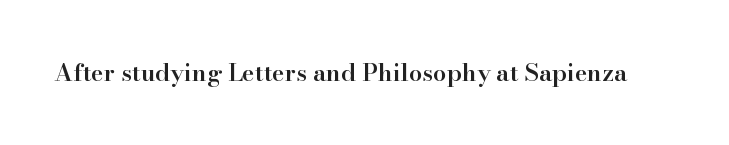
The image shows 24 px text type, upright; set normal letter spacing, not underlined.
